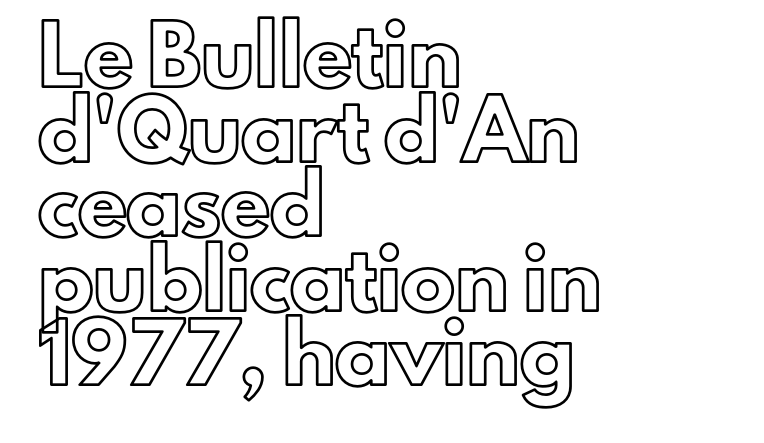
The image shows 54 px text type, upright; set left-aligned, normal line spacing (1.38x), normal letter spacing, not underlined; a small x-height.
